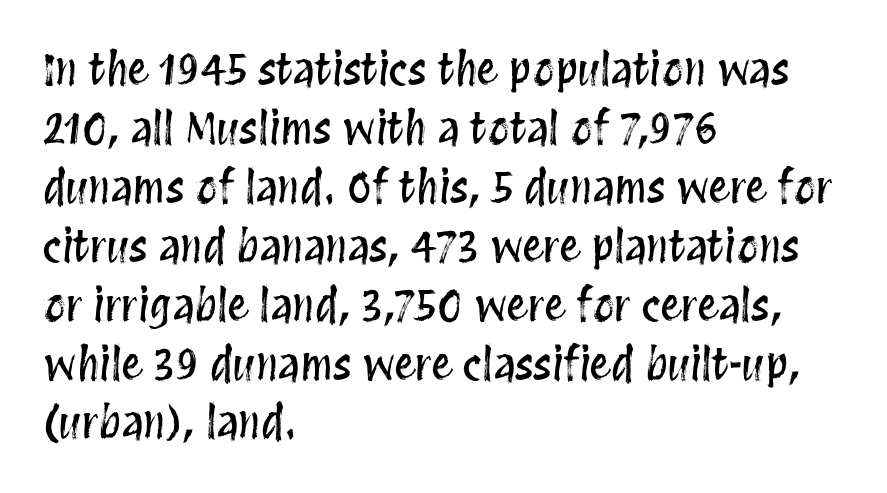
{"italic": "no", "width": "condensed", "stroke_contrast": "medium", "x_height": "large", "monospaced": "no", "underline": "no", "align": "left", "line_spacing": "normal", "line_spacing_ratio": 1.37, "letter_spacing": "normal", "letter_spacing_em": 0.0, "glyph_px": 43}
